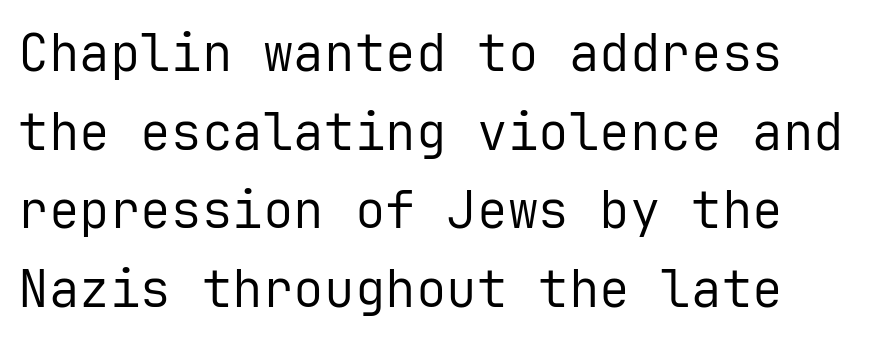
Q: Is the text bold? A: No.
Q: Is the text italic (slanted)? A: No, it is upright.
Q: Is the typeface a serif or a sans-serif typeface? A: Sans-serif.
Q: Is the text underlined? A: No.
Q: Is the spacing between letters normal or unusually wide? A: Normal.
Q: Is the spacing between lines tight, normal or loose? A: Normal.
Q: Width (condensed, normal, or wide)? A: Normal.
Q: Stroke contrast? A: Low.
Q: x-height? A: Medium.
Q: Monospaced? A: Yes.
